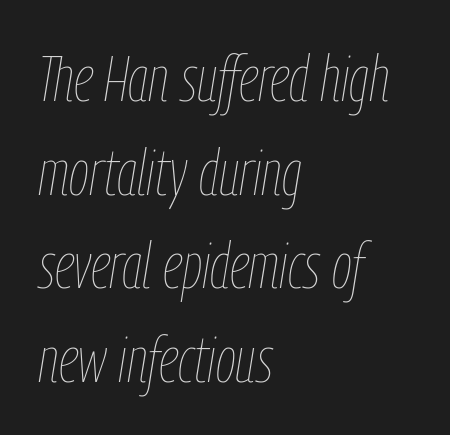
The image shows 65 px thin, condensed type, italic (leaning right); set left-aligned, normal line spacing (1.44x), normal letter spacing, not underlined; low stroke contrast and a medium x-height.
